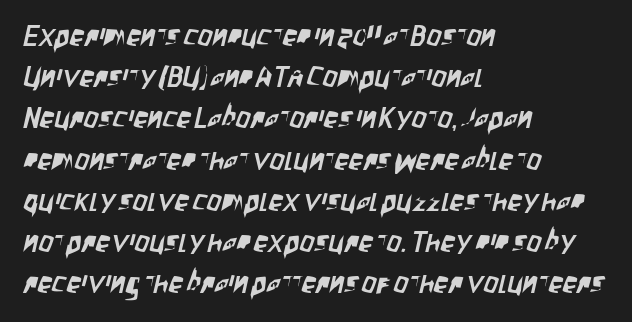
Think of a printed novel: that variable character pitch is what you see here. Examine the stroke ends and you'll find no serifs. The tracking reads as untouched default to a designer's eye. The foot of each line stays bare and open. This block has exactly the height ordinary leading produces. Is the block centered? No — it sits flush against the left margin.
